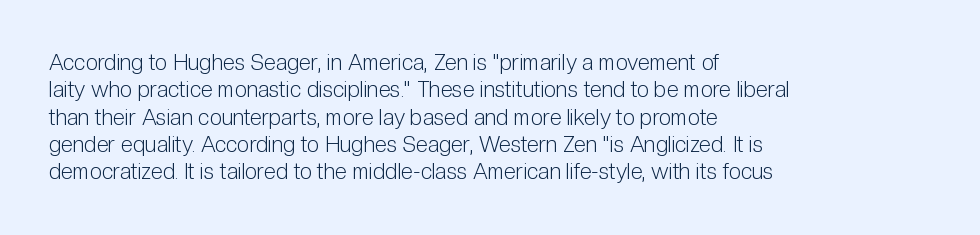
{"italic": "no", "bold": "no", "underline": "no", "align": "left", "line_spacing_ratio": 1.24, "letter_spacing": "normal", "letter_spacing_em": 0.0, "glyph_px": 22}
